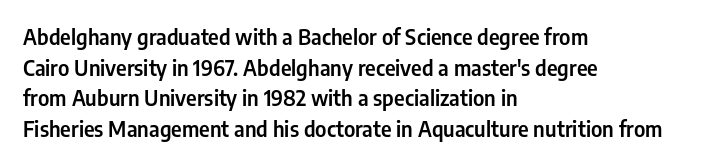
Q: Is the text italic (slanted)? A: No, it is upright.
Q: Is the text underlined? A: No.
Q: How is the paragraph aligned? A: Left-aligned.
Q: Is the spacing between letters normal or unusually wide? A: Normal.
Q: Is the spacing between lines tight, normal or loose? A: Normal.
